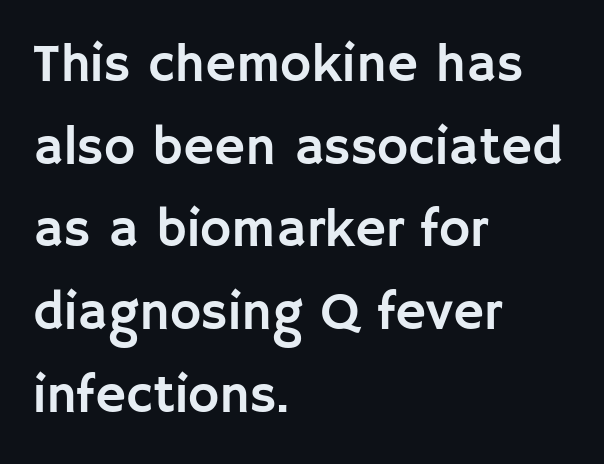
Q: Is the text italic (slanted)? A: No, it is upright.
Q: Is the typeface a serif or a sans-serif typeface? A: Sans-serif.
Q: Is the text underlined? A: No.
Q: How is the paragraph aligned? A: Left-aligned.
Q: Is the spacing between letters normal or unusually wide? A: Normal.
Q: Is the spacing between lines tight, normal or loose? A: Normal.
Q: Width (condensed, normal, or wide)? A: Normal.
Q: Stroke contrast? A: Low.
Q: x-height? A: Large.
Q: Monospaced? A: No.
